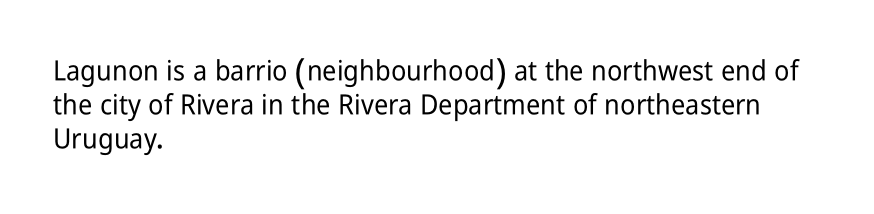
The face used here is proportionally spaced, like ordinary book or web type. Underline: absent. The gaps between neighbouring characters are ordinary and unremarkable. Compared with a centered layout, this one pins lines to the left instead. This sample uses an upright cut, with every glyph sitting square on the baseline. Are there feet on the stems? There aren't — it's a sans.
